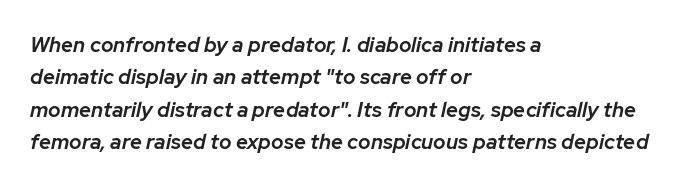
{"italic": "yes", "lean": "right", "slant_degrees": 12, "bold": "semi", "underline": "no", "align": "left", "line_spacing": "normal", "line_spacing_ratio": 1.54, "letter_spacing": "normal", "letter_spacing_em": 0.0, "glyph_px": 21}
